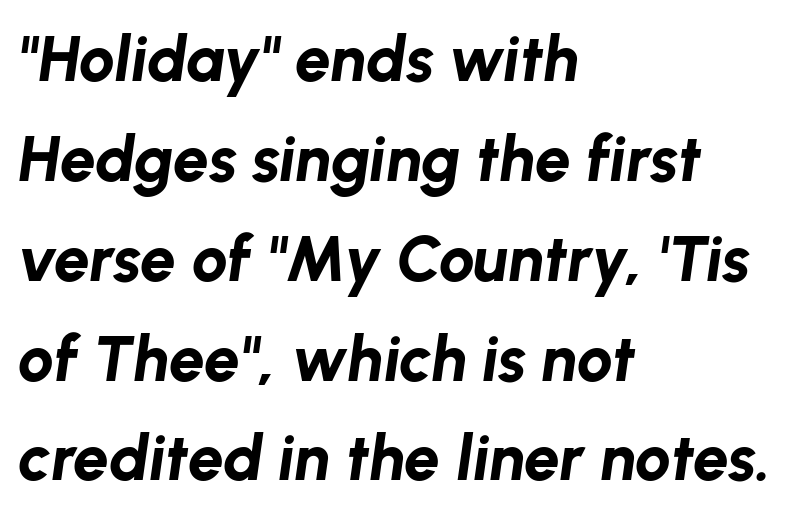
You could not count columns in this text — the font is proportionally spaced. Weight: bold. The glyphs are unaccompanied by any horizontal stroke below them. In CSS terms this would be text-align: left.
